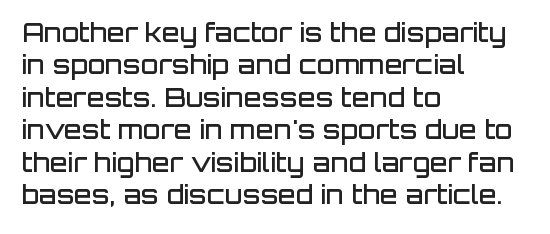
Q: Is the text bold? A: Semi-bold.
Q: Is the text italic (slanted)? A: No, it is upright.
Q: Is the text underlined? A: No.
Q: How is the paragraph aligned? A: Left-aligned.
Q: Is the spacing between letters normal or unusually wide? A: Normal.
Q: Is the spacing between lines tight, normal or loose? A: Normal.
